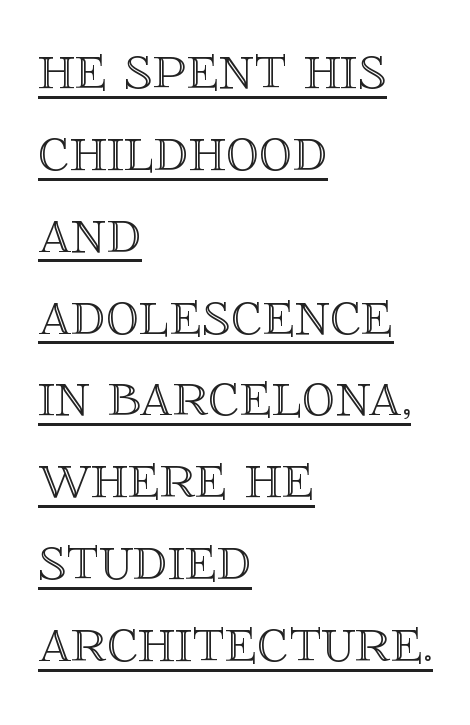
Q: Is the text italic (slanted)? A: No, it is upright.
Q: Is the text underlined? A: Yes.
Q: How is the paragraph aligned? A: Left-aligned.
Q: Is the spacing between letters normal or unusually wide? A: Normal.
Q: Width (condensed, normal, or wide)? A: Normal.
Q: x-height? A: Large.
Q: Monospaced? A: No.
